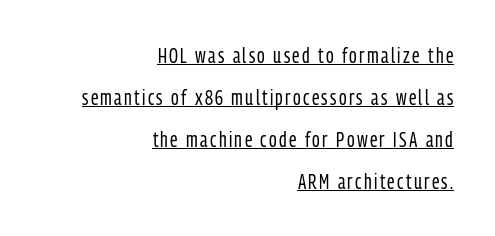
Q: Is the text bold? A: No.
Q: Is the text italic (slanted)? A: No, it is upright.
Q: Is the text underlined? A: Yes.
Q: How is the paragraph aligned? A: Right-aligned.
Q: Is the spacing between lines tight, normal or loose? A: Loose.
